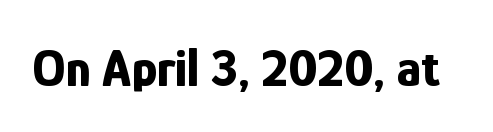
The image shows 53 px bold, condensed sans-serif type, upright; set normal letter spacing, not underlined; low stroke contrast and a medium x-height.
